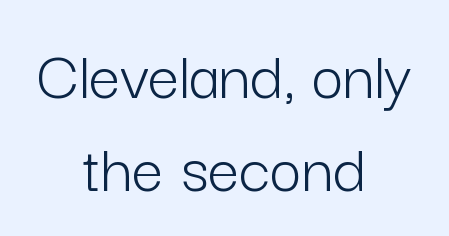
{"serif": "no", "italic": "no", "bold": "no", "weight": "light", "width": "normal", "stroke_contrast": "low", "x_height": "medium", "monospaced": "no", "underline": "no", "align": "center", "line_spacing": "normal", "line_spacing_ratio": 1.33, "letter_spacing": "normal", "letter_spacing_em": 0.0, "glyph_px": 70}
